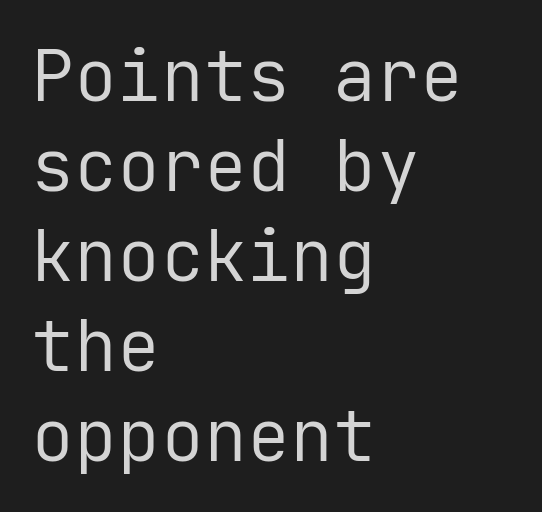
On a weight scale, this lands at 450 or below. This rendering features lettering with no underline. Compared with typical paragraphs, the rows here are spaced about the same. Characters follow at the spacing the type designer built in. Ascenders rise straight up at ninety degrees.
